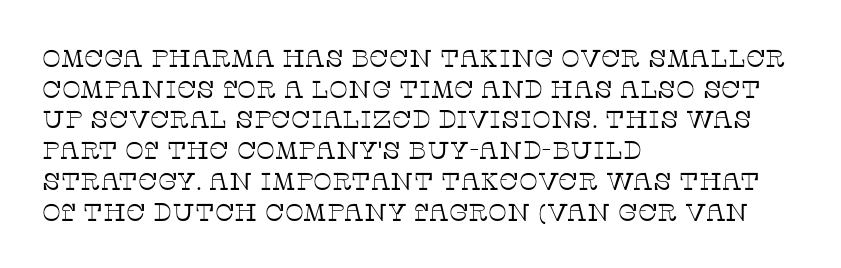
The image shows 25 px text type, upright; set left-aligned, line spacing 1.23x, normal letter spacing, not underlined.
